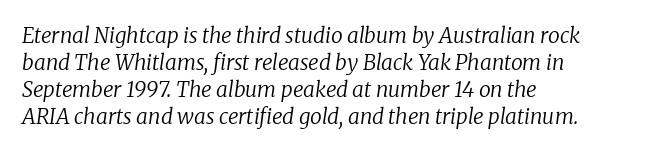
{"italic": "yes", "lean": "right", "slant_degrees": 8, "bold": "no", "underline": "no", "align": "left", "line_spacing": "normal", "line_spacing_ratio": 1.28, "letter_spacing": "normal", "letter_spacing_em": 0.0, "glyph_px": 21}
